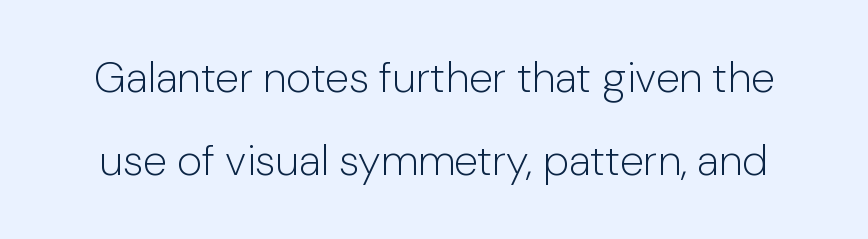
Q: Is the text bold? A: No.
Q: Is the text italic (slanted)? A: No, it is upright.
Q: Is the typeface a serif or a sans-serif typeface? A: Sans-serif.
Q: Is the text underlined? A: No.
Q: Is the spacing between letters normal or unusually wide? A: Normal.
Q: Is the spacing between lines tight, normal or loose? A: Loose.
Q: Width (condensed, normal, or wide)? A: Normal.
Q: Stroke contrast? A: Low.
Q: x-height? A: Medium.
Q: Monospaced? A: No.
